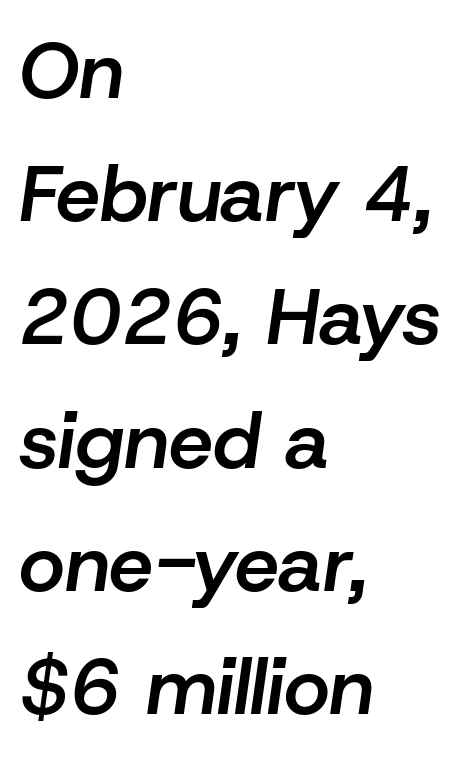
The image shows 79 px semibold type, italic (leaning right); set left-aligned, normal line spacing (1.56x), normal letter spacing, not underlined; low stroke contrast and a medium x-height.
